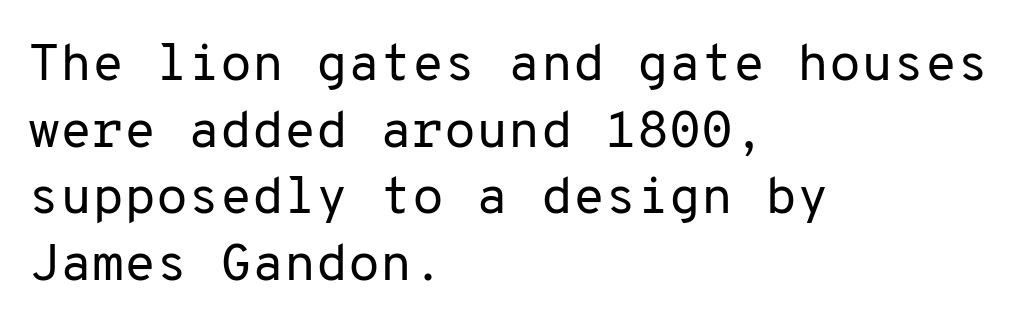
{"serif": "no", "italic": "no", "bold": "no", "weight": "regular", "width": "normal", "stroke_contrast": "low", "x_height": "medium", "monospaced": "yes", "underline": "no", "align": "left", "line_spacing": "normal", "line_spacing_ratio": 1.28, "letter_spacing": "normal", "letter_spacing_em": 0.0, "glyph_px": 52}
